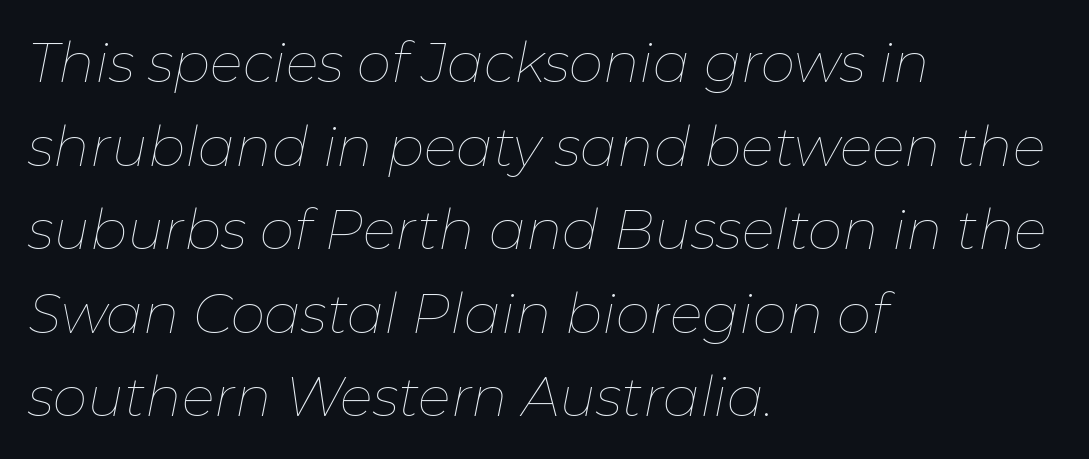
No heavy texture on the line: the type isn't bold. Character widths vary here, with narrow letters taking less room than wide ones. You can tell it's italic because the verticals aren't actually vertical. This sample uses plain, unmodified letter spacing.
